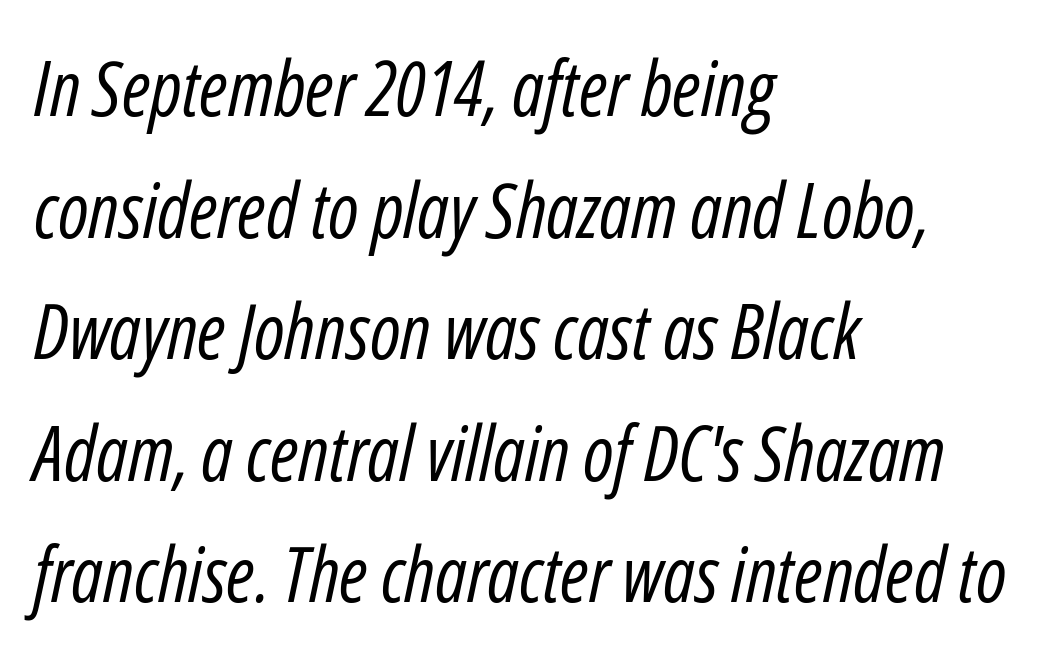
When letters slant like this, we call the style italic. The lines are quadded left. You could call the tracking neutral — neither tight nor loose. Just letters on the line, the space beneath them empty. Evenly set lines give the paragraph a standard silhouette.
